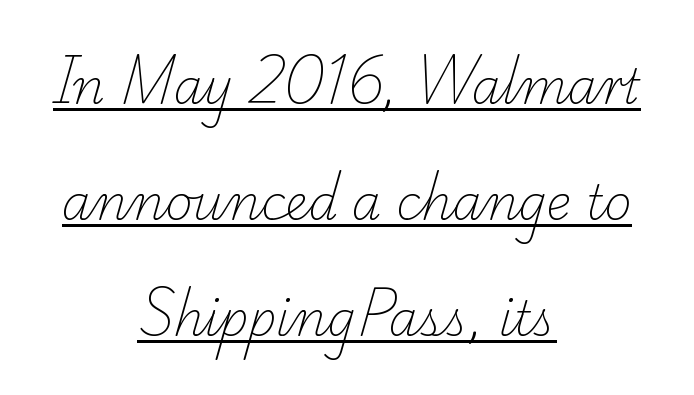
The face looks like a standard text weight, possibly lighter. Centered paragraph, ragged on both sides. The passage shown is typed in a proportional face where columns would drift. Observe the ordinary spacing: letters are neighbours, not strangers. To sum up the face: it has serifs. Widely set lines give the paragraph a tall, airy silhouette.
